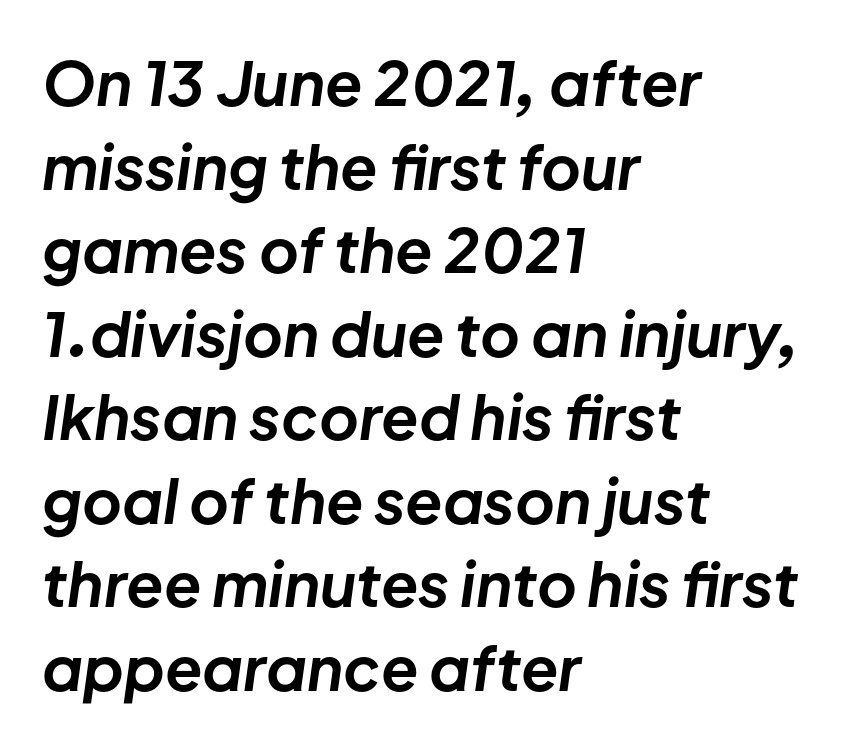
If you measured baseline to baseline, you'd find a middling distance. Heavy, bold letterforms. Look at the tracking — it's just the regular setting, nothing added. This sample uses an oblique cut, with every glyph tilted off the vertical.
